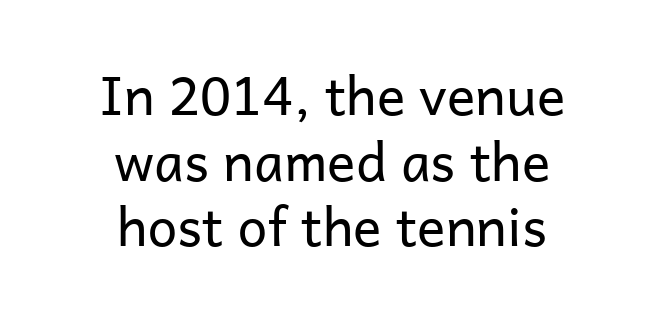
The image shows 53 px regular-weight sans-serif type, upright; set centered, line spacing 1.24x, normal letter spacing, not underlined; low stroke contrast and a medium x-height.
